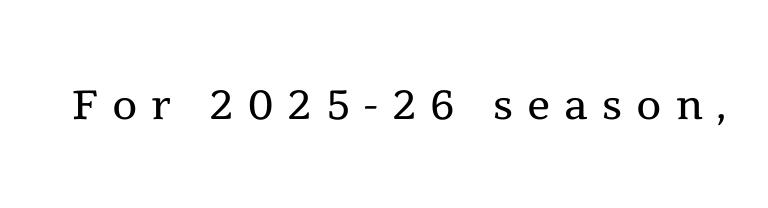
Q: Is the text bold? A: No.
Q: Is the text italic (slanted)? A: No, it is upright.
Q: Is the typeface a serif or a sans-serif typeface? A: Serif.
Q: Is the text underlined? A: No.
Q: Is the spacing between letters normal or unusually wide? A: Unusually wide.
Q: Width (condensed, normal, or wide)? A: Normal.
Q: x-height? A: Medium.
Q: Monospaced? A: No.
